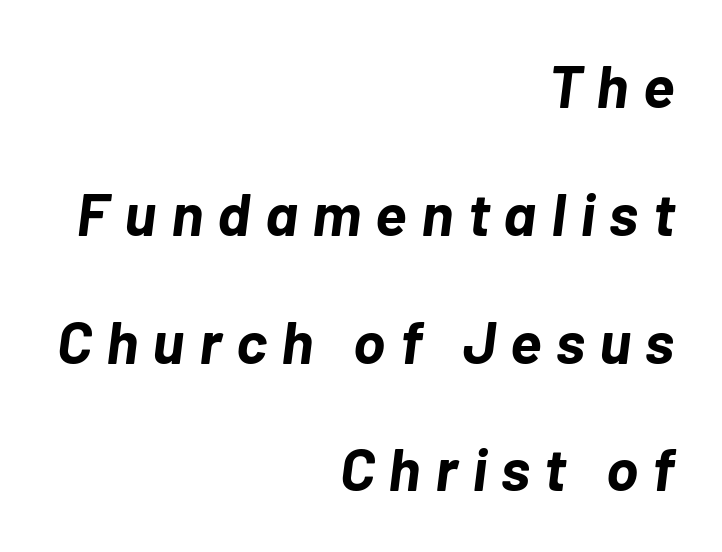
The image shows 60 px bold type, italic (leaning right); set right-aligned, loose line spacing (2.13x), unusually wide letter spacing (+0.24 em), not underlined; low stroke contrast and a medium x-height.
